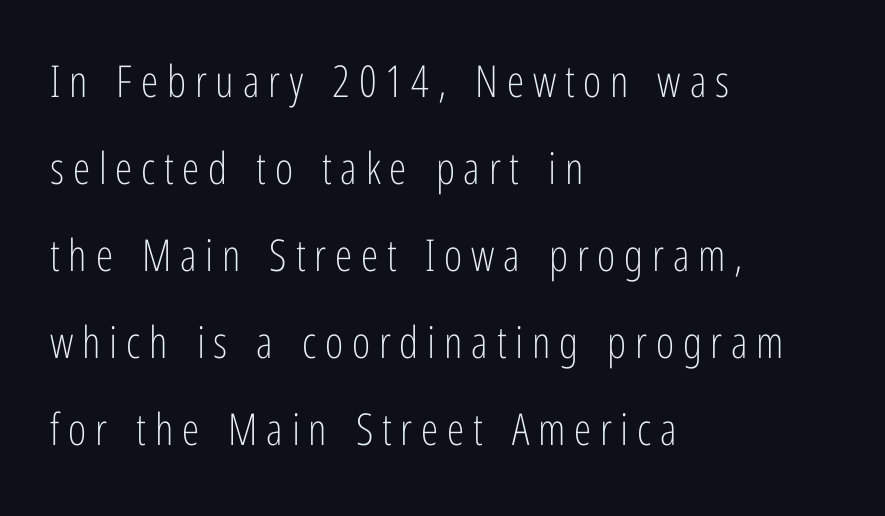
{"serif": "no", "italic": "no", "bold": "no", "weight": "light", "width": "condensed", "stroke_contrast": "low", "x_height": "medium", "monospaced": "no", "underline": "no", "align": "left", "line_spacing": "loose", "line_spacing_ratio": 1.98, "letter_spacing": "wide", "letter_spacing_em": 0.2, "glyph_px": 44}
